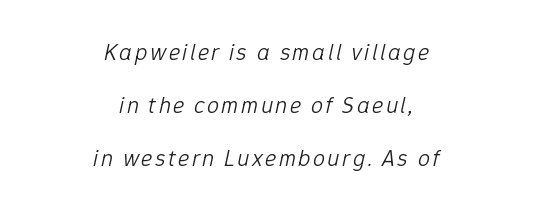
{"italic": "yes", "lean": "right", "slant_degrees": 12, "bold": "no", "underline": "no", "align": "center", "line_spacing": "loose", "line_spacing_ratio": 2.21, "glyph_px": 24}
